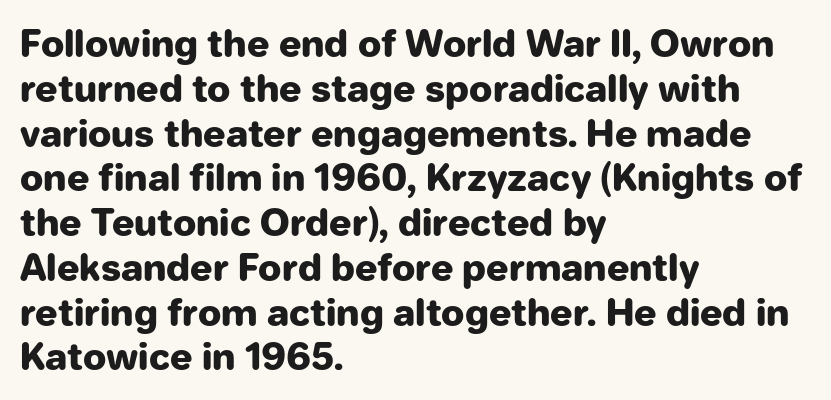
Q: Is the text bold? A: Yes.
Q: Is the text italic (slanted)? A: No, it is upright.
Q: Is the typeface a serif or a sans-serif typeface? A: Sans-serif.
Q: Is the text underlined? A: No.
Q: How is the paragraph aligned? A: Left-aligned.
Q: Is the spacing between letters normal or unusually wide? A: Normal.
Q: Width (condensed, normal, or wide)? A: Normal.
Q: Stroke contrast? A: Low.
Q: x-height? A: Medium.
Q: Monospaced? A: No.
